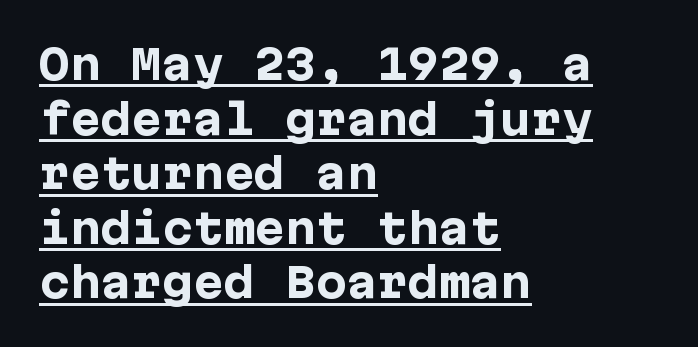
The image shows 41 px heavy sans-serif type, upright; set left-aligned, normal line spacing (1.33x), normal letter spacing, underlined; low stroke contrast and a medium x-height.
